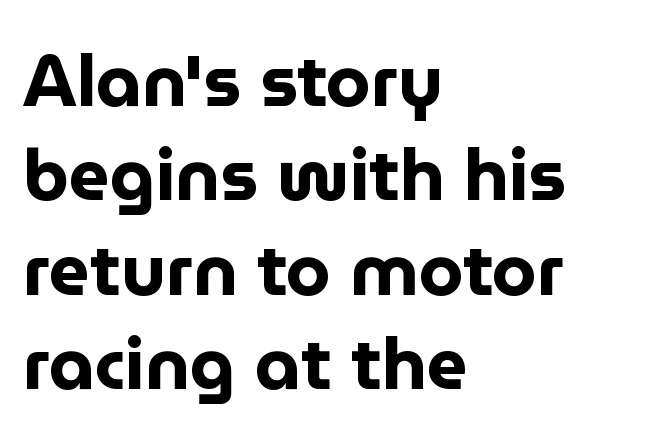
Successive baselines arrive at the customary interval. Each letter keeps its own natural width here, so spacing adapts to shape. The passage shown is emphatically bold. Ordinary non-slanted type is in use.
